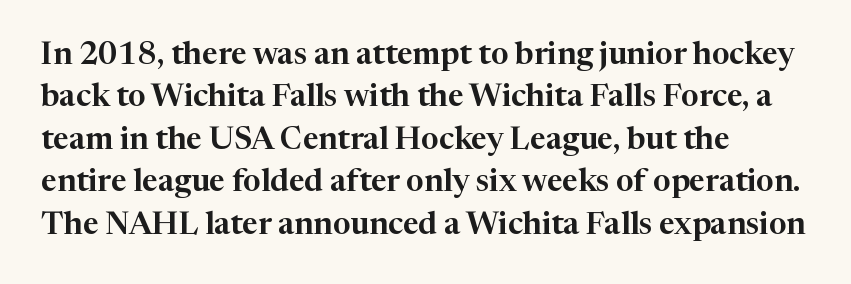
{"serif": "yes", "italic": "no", "width": "normal", "stroke_contrast": "high", "x_height": "medium", "monospaced": "no", "underline": "no", "align": "left", "line_spacing": "normal", "line_spacing_ratio": 1.37, "letter_spacing": "normal", "letter_spacing_em": 0.0, "glyph_px": 31}
